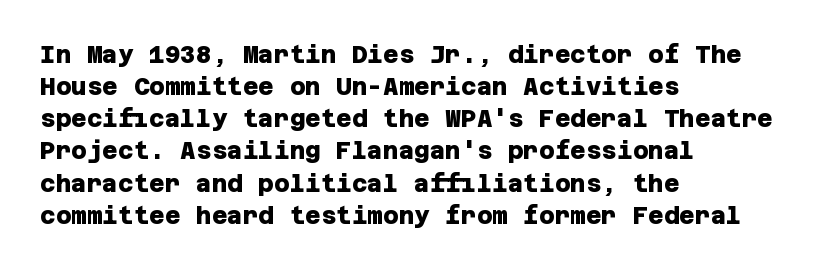
{"bold": "yes", "underline": "no", "align": "left", "line_spacing": "normal", "line_spacing_ratio": 1.34, "letter_spacing": "normal", "letter_spacing_em": 0.0, "glyph_px": 24}
